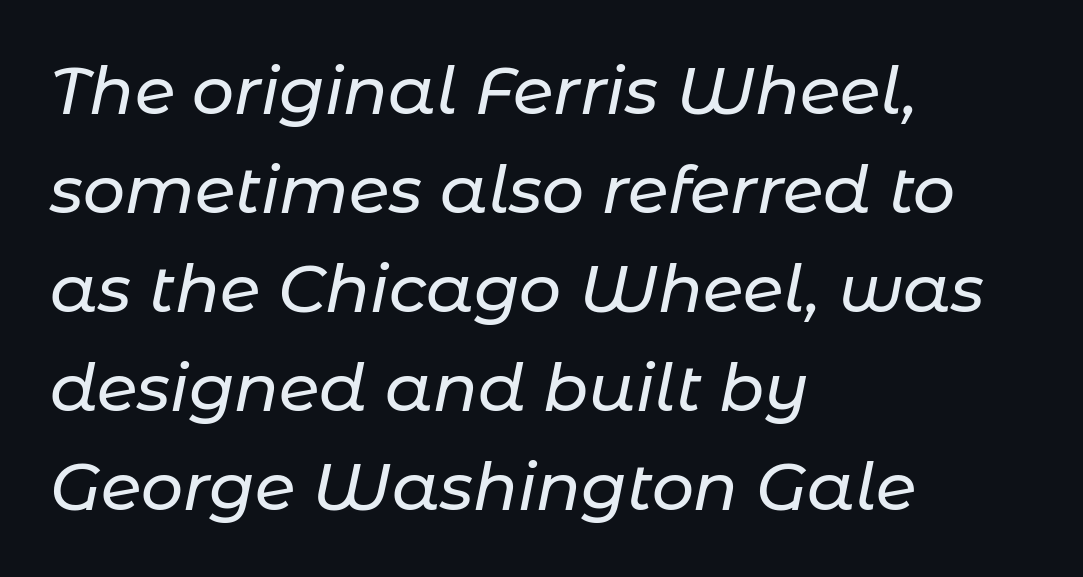
Q: Is the text italic (slanted)? A: Yes, it leans right by about 11 degrees.
Q: Is the text underlined? A: No.
Q: How is the paragraph aligned? A: Left-aligned.
Q: Is the spacing between letters normal or unusually wide? A: Normal.
Q: Is the spacing between lines tight, normal or loose? A: Normal.
Q: Width (condensed, normal, or wide)? A: Normal.
Q: Stroke contrast? A: Low.
Q: x-height? A: Medium.
Q: Monospaced? A: No.
